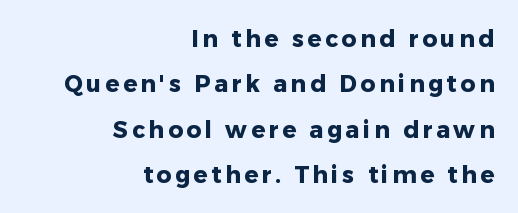
Q: Is the text bold? A: Yes.
Q: Is the text italic (slanted)? A: No, it is upright.
Q: Is the text underlined? A: No.
Q: How is the paragraph aligned? A: Right-aligned.
Q: Is the spacing between lines tight, normal or loose? A: Loose.
